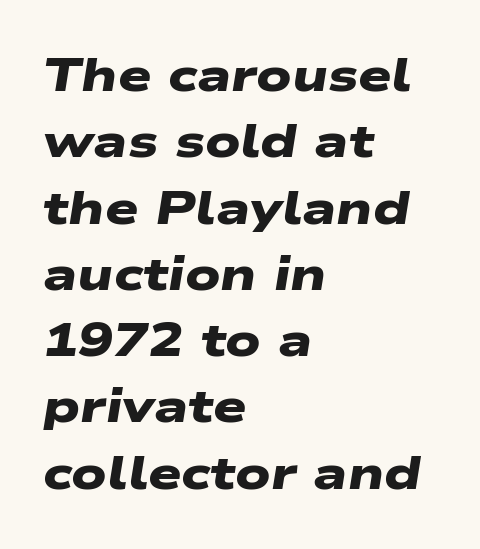
The image shows 47 px heavy, wide sans-serif type; set left-aligned, normal line spacing (1.41x), normal letter spacing, not underlined; low stroke contrast and a medium x-height.
